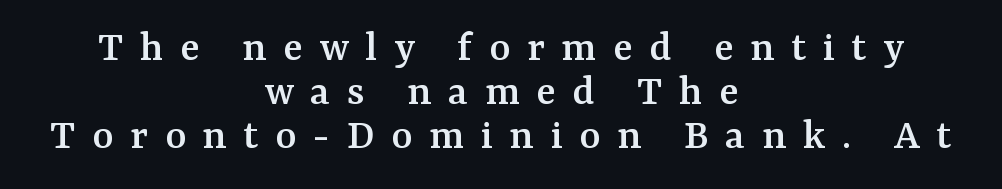
Q: Is the text italic (slanted)? A: No, it is upright.
Q: Is the typeface a serif or a sans-serif typeface? A: Serif.
Q: Is the text underlined? A: No.
Q: How is the paragraph aligned? A: Centered.
Q: Is the spacing between letters normal or unusually wide? A: Unusually wide.
Q: Is the spacing between lines tight, normal or loose? A: Tight.
Q: Width (condensed, normal, or wide)? A: Normal.
Q: Stroke contrast? A: Medium.
Q: x-height? A: Medium.
Q: Monospaced? A: No.
